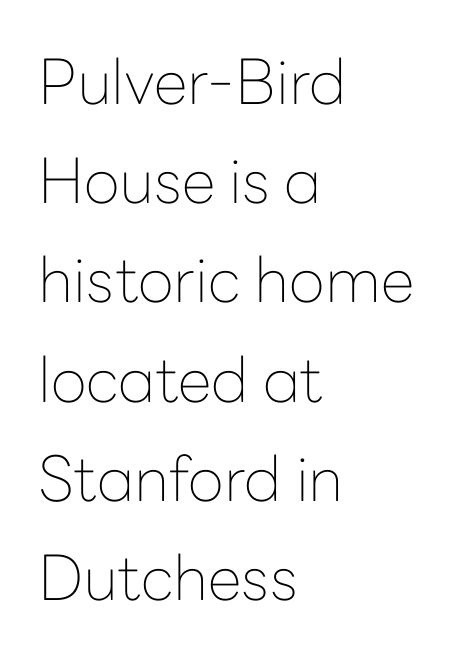
{"serif": "no", "italic": "no", "bold": "no", "weight": "thin", "width": "normal", "stroke_contrast": "low", "x_height": "medium", "monospaced": "no", "underline": "no", "align": "left", "line_spacing": "normal", "line_spacing_ratio": 1.6, "letter_spacing": "normal", "letter_spacing_em": 0.0, "glyph_px": 62}
